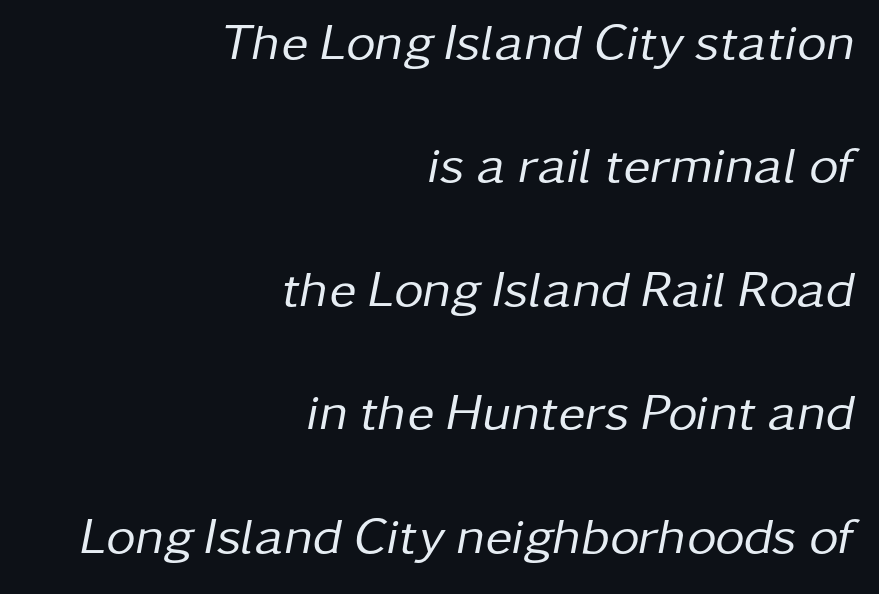
{"italic": "yes", "lean": "right", "slant_degrees": 11, "bold": "no", "weight": "regular", "width": "normal", "stroke_contrast": "low", "x_height": "medium", "monospaced": "no", "underline": "no", "align": "right", "line_spacing": "loose", "line_spacing_ratio": 2.42, "letter_spacing": "normal", "letter_spacing_em": 0.0, "glyph_px": 51}
